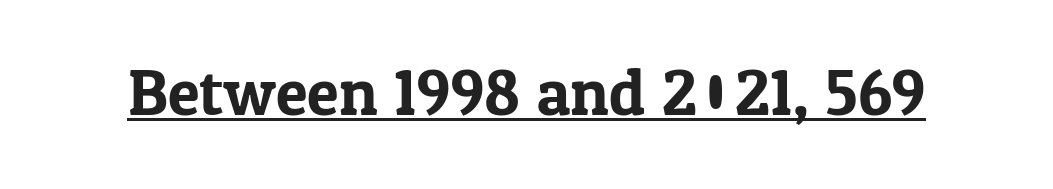
Q: Is the text italic (slanted)? A: No, it is upright.
Q: Is the typeface a serif or a sans-serif typeface? A: Serif.
Q: Is the text underlined? A: Yes.
Q: Is the spacing between letters normal or unusually wide? A: Normal.
Q: Width (condensed, normal, or wide)? A: Normal.
Q: Stroke contrast? A: Low.
Q: x-height? A: Medium.
Q: Monospaced? A: No.
